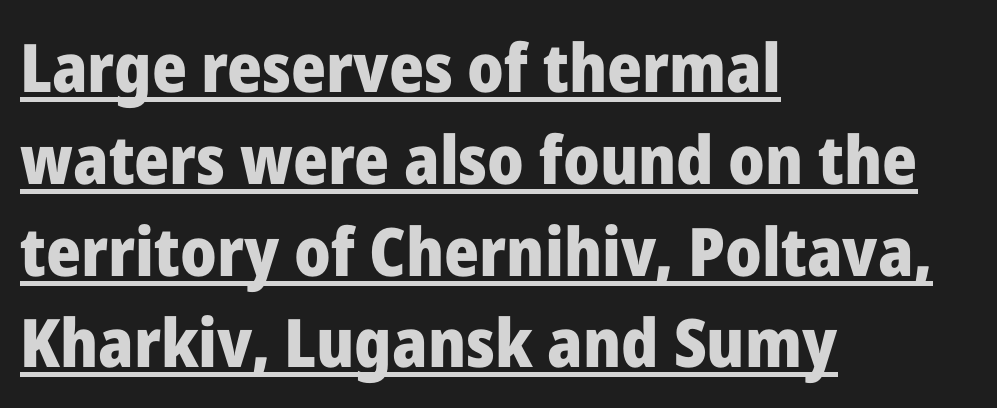
You can tell from the bare stems that sans-serif type was used. Nope, not italic — everything's standing straight. Is this a fixed-width face? No — the glyphs have proportional, varying widths. A classic flush-left, rag-right setting is used for this passage.
